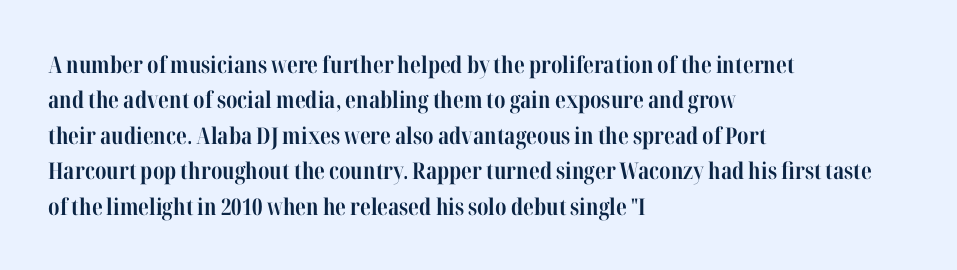
Q: Is the text bold? A: Yes.
Q: Is the text italic (slanted)? A: No, it is upright.
Q: Is the text underlined? A: No.
Q: How is the paragraph aligned? A: Left-aligned.
Q: Is the spacing between letters normal or unusually wide? A: Normal.
Q: Is the spacing between lines tight, normal or loose? A: Normal.
